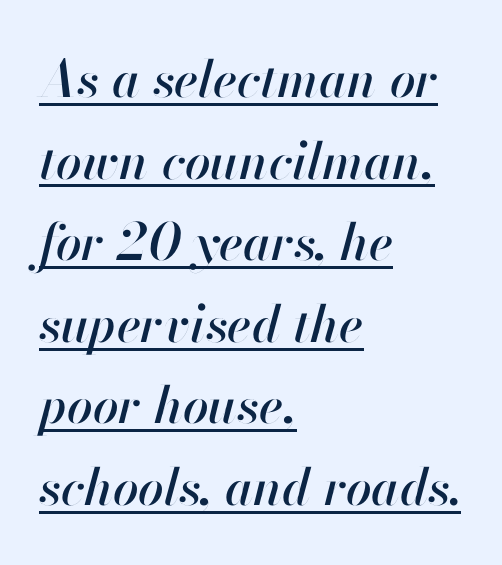
{"italic": "yes", "lean": "right", "slant_degrees": 13, "width": "normal", "stroke_contrast": "high", "x_height": "small", "monospaced": "no", "underline": "yes", "align": "left", "line_spacing": "normal", "line_spacing_ratio": 1.6, "letter_spacing": "normal", "letter_spacing_em": 0.0, "glyph_px": 51}
